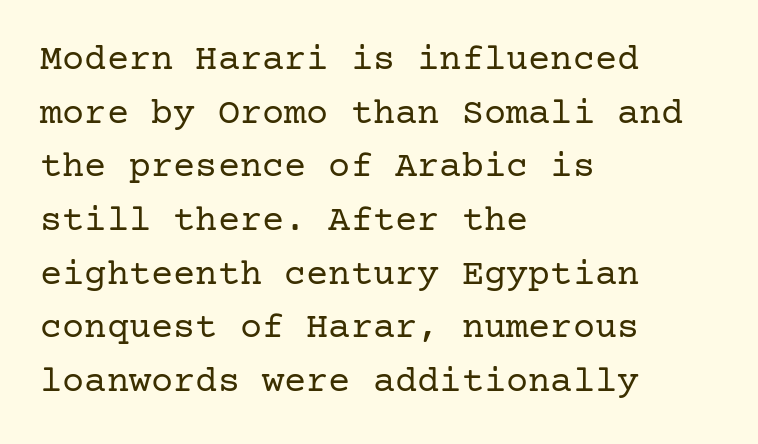
The image shows 37 px regular-weight serif type, upright; set left-aligned, normal line spacing (1.45x), normal letter spacing, not underlined; low stroke contrast and a medium x-height.
